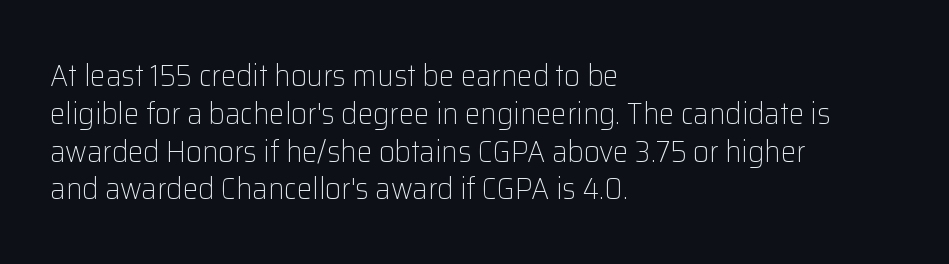
Q: Is the text bold? A: No.
Q: Is the text italic (slanted)? A: No, it is upright.
Q: Is the typeface a serif or a sans-serif typeface? A: Sans-serif.
Q: Is the text underlined? A: No.
Q: How is the paragraph aligned? A: Left-aligned.
Q: Is the spacing between letters normal or unusually wide? A: Normal.
Q: Width (condensed, normal, or wide)? A: Normal.
Q: Stroke contrast? A: Low.
Q: x-height? A: Medium.
Q: Monospaced? A: No.
